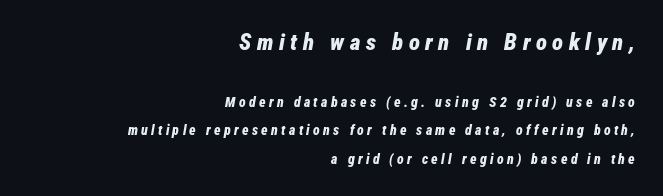
{"italic": "yes", "lean": "right", "slant_degrees": 12, "bold": "yes", "underline": "no", "align": "right", "line_spacing": "loose", "line_spacing_ratio": 2.05, "letter_spacing": "wide", "letter_spacing_em": 0.24, "larger_block": "first", "size_ratio": 1.64, "glyph_px": 23}
